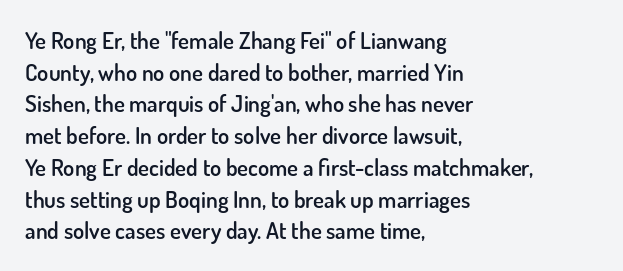
The image shows 23 px text type, upright; set left-aligned, normal line spacing (1.38x), normal letter spacing, not underlined.
